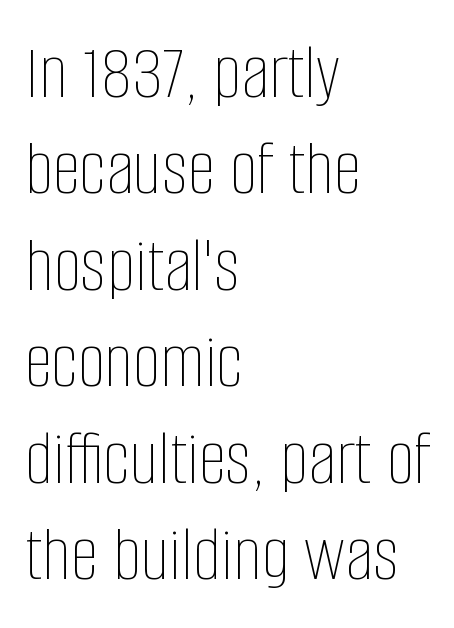
{"italic": "no", "bold": "no", "weight": "thin", "width": "condensed", "stroke_contrast": "low", "x_height": "large", "monospaced": "no", "underline": "no", "align": "left", "line_spacing_ratio": 1.22, "letter_spacing": "normal", "letter_spacing_em": 0.0, "glyph_px": 79}
